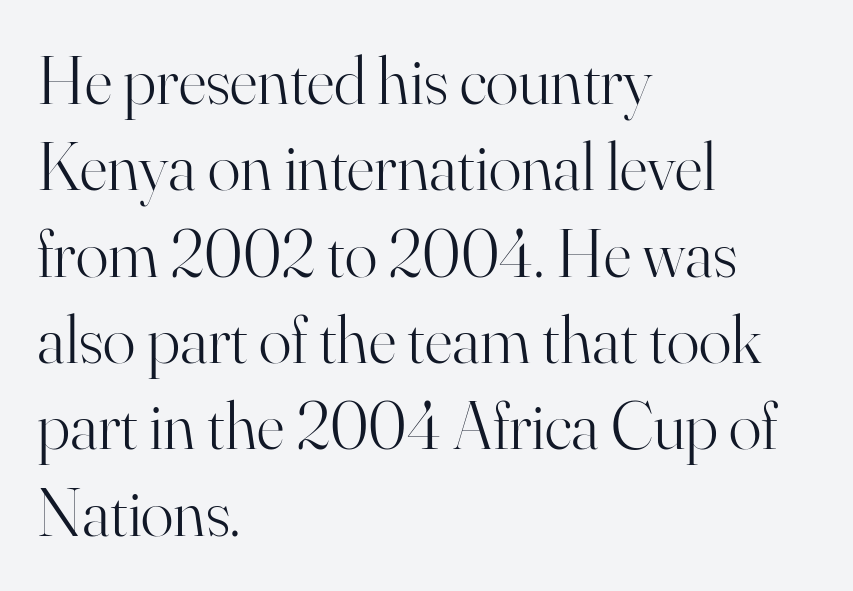
A serif font was chosen for this passage. A typesetter would call this proportional, since set widths differ per character. Rows of type keep a routine distance in the vertical direction. No extra ink here — the face is not bold.
